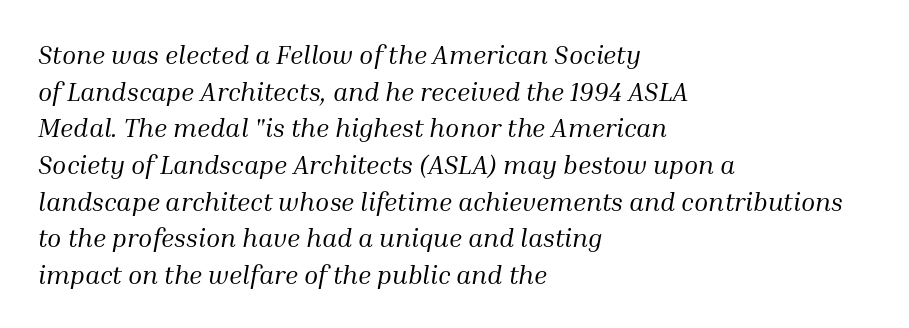
Q: Is the text bold? A: No.
Q: Is the text italic (slanted)? A: Yes, it leans right by about 10 degrees.
Q: Is the text underlined? A: No.
Q: How is the paragraph aligned? A: Left-aligned.
Q: Is the spacing between letters normal or unusually wide? A: Normal.
Q: Is the spacing between lines tight, normal or loose? A: Normal.
